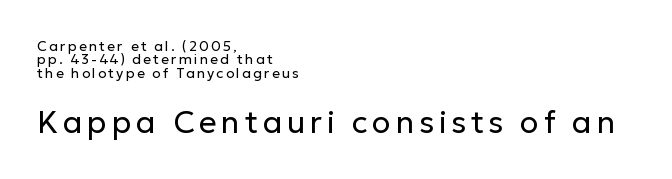
The compositor pushed each line to the left boundary. The lettering holds an erect, upright posture throughout. A bare baseline throughout the passage. The passage shown is typeset with a sans-serif family. The designer dialed line spacing down below the default.
